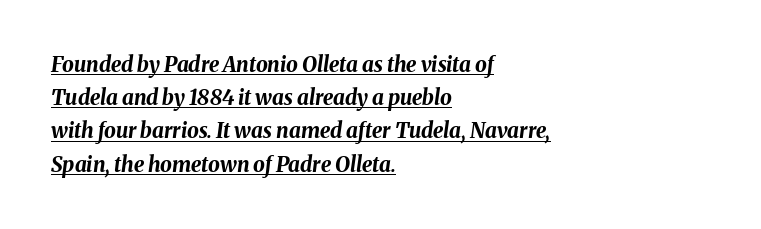
The image shows 21 px bold type, italic (leaning right); set left-aligned, normal line spacing (1.58x), normal letter spacing, underlined.
